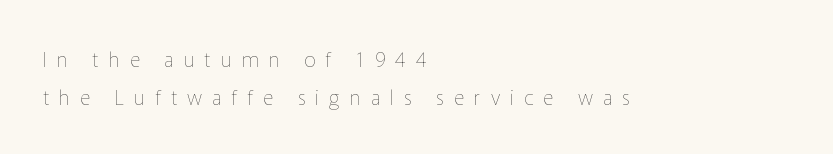
Anything drawn beneath the words? Only blank space. The passage shown is not bold in any degree. The paragraph has a hard left edge and a soft right edge. The letterforms stand isolated, each surrounded by extra space.
